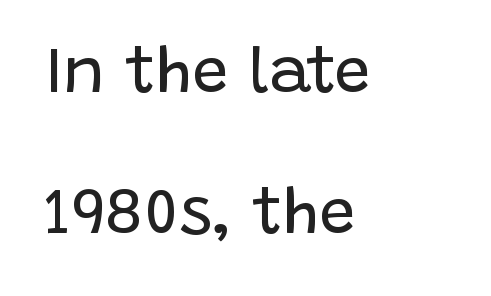
Q: Is the text bold? A: No.
Q: Is the text italic (slanted)? A: No, it is upright.
Q: Is the typeface a serif or a sans-serif typeface? A: Sans-serif.
Q: Is the text underlined? A: No.
Q: How is the paragraph aligned? A: Left-aligned.
Q: Is the spacing between letters normal or unusually wide? A: Normal.
Q: Is the spacing between lines tight, normal or loose? A: Loose.
Q: Width (condensed, normal, or wide)? A: Normal.
Q: Stroke contrast? A: Low.
Q: x-height? A: Large.
Q: Monospaced? A: No.
